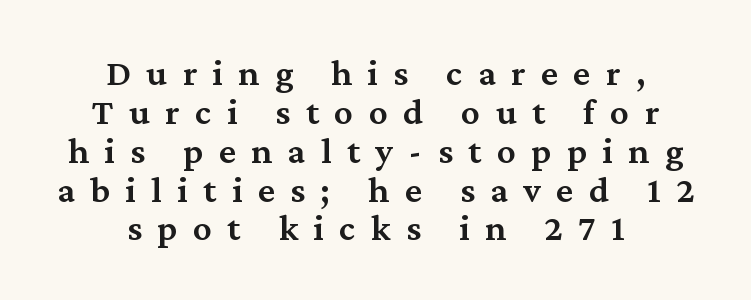
{"serif": "yes", "italic": "no", "bold": "semi", "weight": "semibold", "width": "normal", "stroke_contrast": "medium", "x_height": "medium", "monospaced": "no", "underline": "no", "align": "center", "line_spacing": "tight", "line_spacing_ratio": 1.05, "letter_spacing": "wide", "letter_spacing_em": 0.42, "glyph_px": 37}
